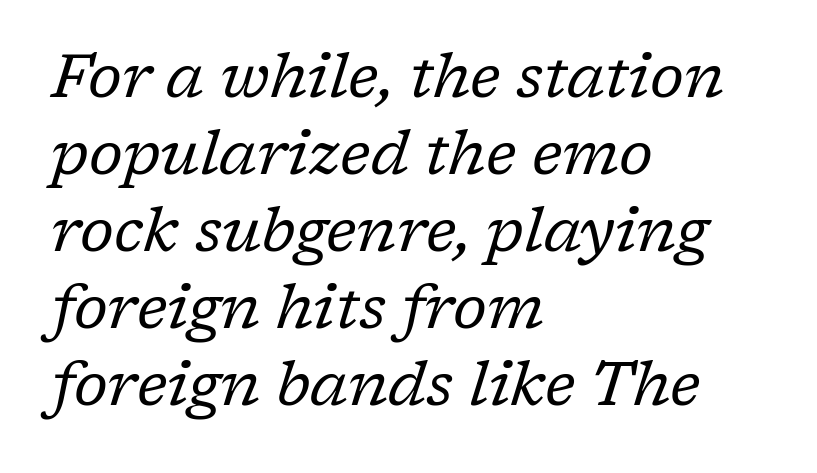
The image shows 62 px regular-weight serif type, italic (leaning right); set left-aligned, line spacing 1.24x, normal letter spacing, not underlined; low stroke contrast and a medium x-height.
